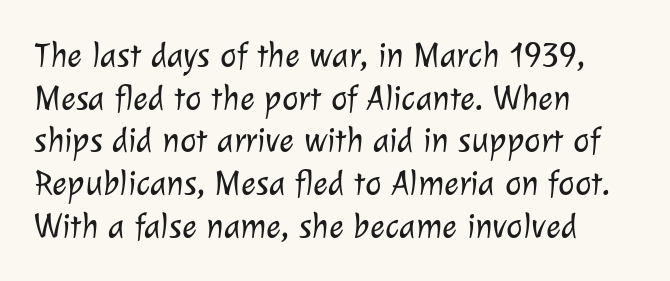
The image shows 35 px light sans-serif type; set left-aligned, line spacing 1.22x, normal letter spacing, not underlined; low stroke contrast and a medium x-height.
